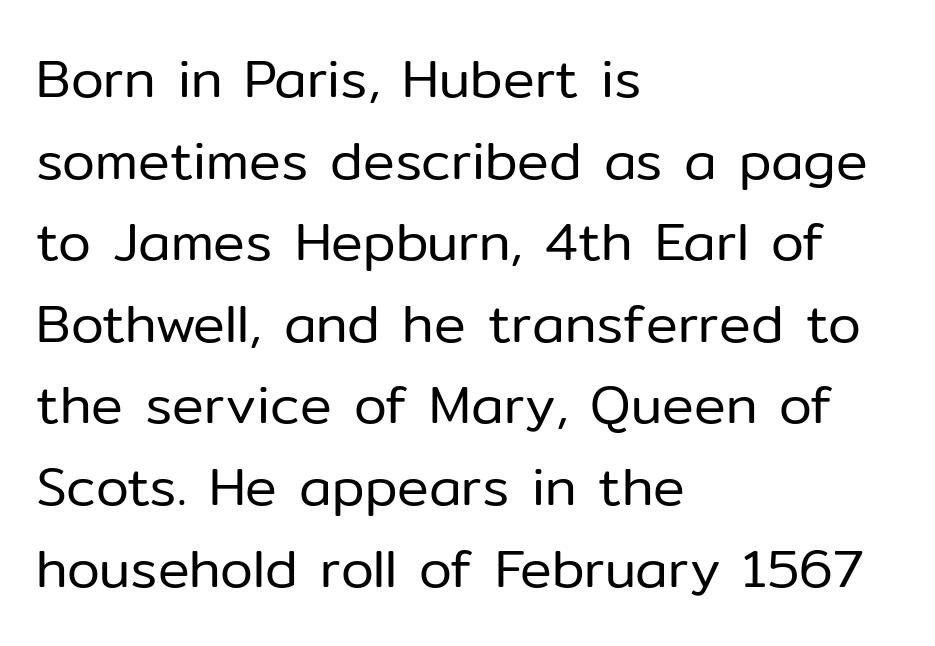
Only glyphs here, with clear space below each row. Type style note: lacks serifs. Where is the straight margin? On the left. Is this a fixed-width face? No — the glyphs have proportional, varying widths.
